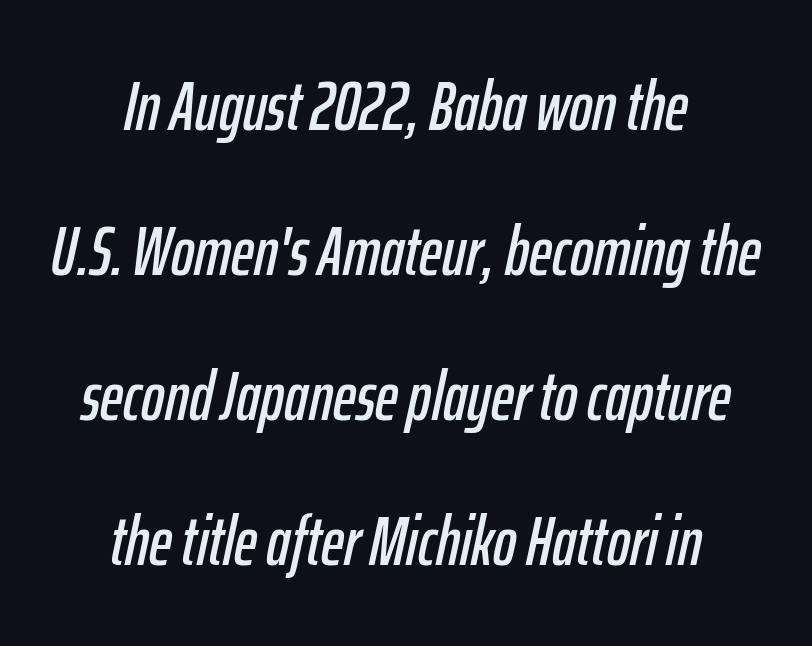
Whoever set this chose breathing room over compactness in the vertical rhythm. Only glyphs here, with clear space below each row. The rendering positions every line midway between the sides. No extra tracking has been applied to these lines. The typography opts for an oblique posture over an upright one. Looks like regular typesetting: each glyph gets only the width it needs.
